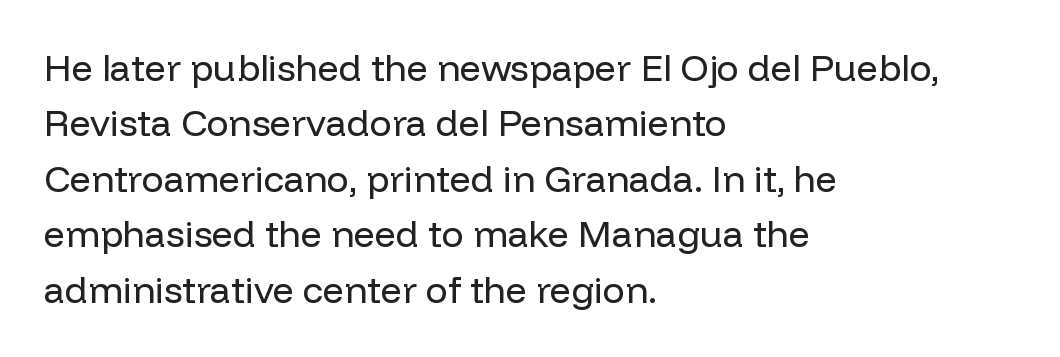
These lines are rendered in a variable-pitch font. The area under the type is left untouched. I'd call this a sans setting — the letters go barefoot. Nope, not italic — everything's standing straight. There is no visible air inserted between adjacent glyphs. Is the type heavy? It reads as light-to-regular instead.
